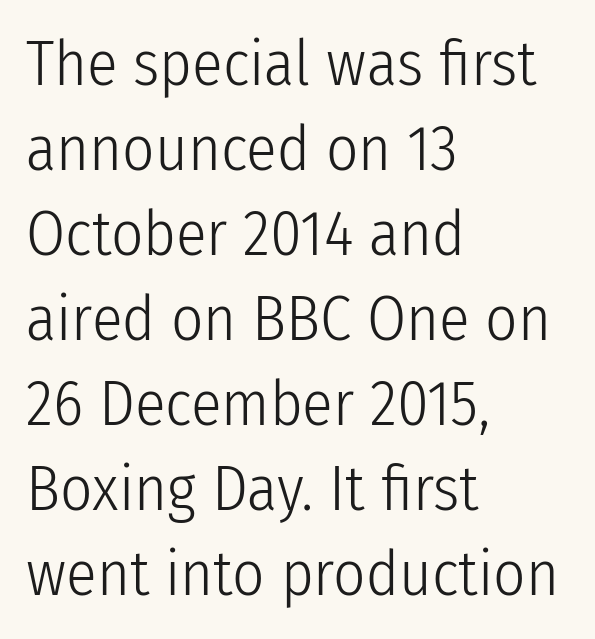
{"serif": "no", "italic": "no", "bold": "no", "weight": "light", "width": "condensed", "stroke_contrast": "low", "x_height": "medium", "monospaced": "no", "underline": "no", "align": "left", "line_spacing": "normal", "line_spacing_ratio": 1.35, "letter_spacing": "normal", "letter_spacing_em": 0.0, "glyph_px": 63}
